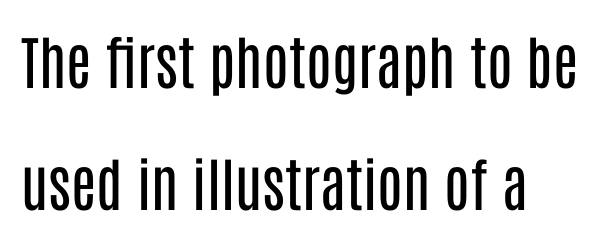
Quick note: interline space is abundant. Italic: no, the glyphs are upright roman. These lines are set flush left with a ragged right edge. The text was rendered using a sans face with plain stroke endings. This rendering features lettering with no underline. Varying glyph widths throughout — classic text-font behaviour.
